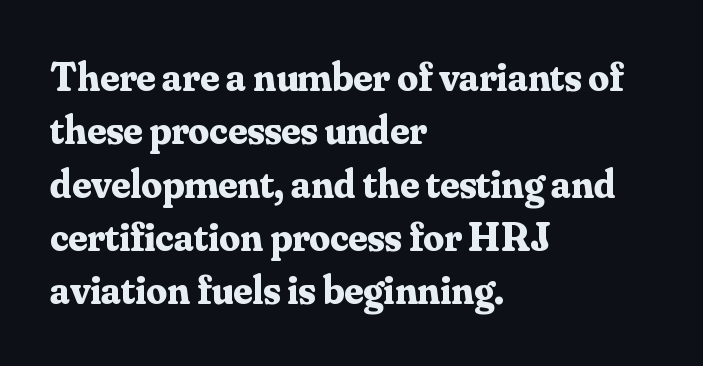
{"serif": "yes", "italic": "no", "bold": "yes", "weight": "bold", "width": "normal", "stroke_contrast": "medium", "x_height": "small", "monospaced": "no", "underline": "no", "align": "left", "line_spacing": "normal", "line_spacing_ratio": 1.3, "letter_spacing": "normal", "letter_spacing_em": 0.0, "glyph_px": 41}
